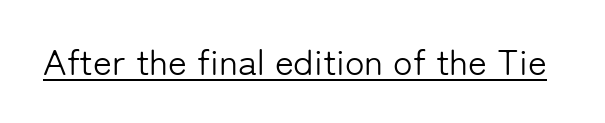
{"serif": "no", "italic": "no", "bold": "no", "weight": "light", "width": "normal", "stroke_contrast": "low", "x_height": "medium", "monospaced": "no", "underline": "yes", "letter_spacing": "normal", "letter_spacing_em": 0.0, "glyph_px": 36}
